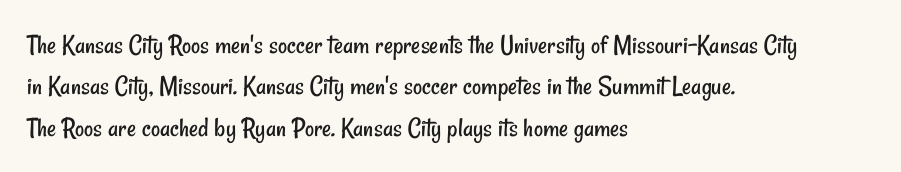
Q: Is the text bold? A: No.
Q: Is the typeface a serif or a sans-serif typeface? A: Sans-serif.
Q: Is the text underlined? A: No.
Q: How is the paragraph aligned? A: Left-aligned.
Q: Is the spacing between letters normal or unusually wide? A: Normal.
Q: Is the spacing between lines tight, normal or loose? A: Normal.
Q: Width (condensed, normal, or wide)? A: Condensed.
Q: Stroke contrast? A: Low.
Q: x-height? A: Small.
Q: Monospaced? A: No.
